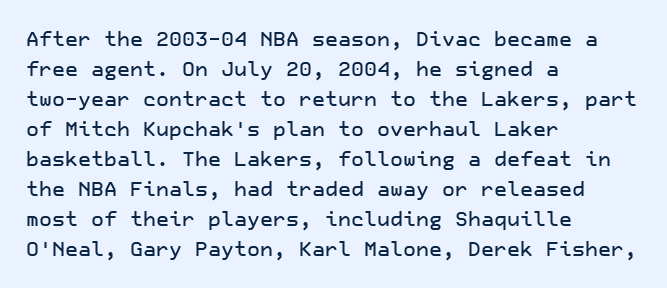
{"italic": "no", "underline": "no", "align": "left", "line_spacing": "normal", "line_spacing_ratio": 1.5, "letter_spacing": "normal", "letter_spacing_em": 0.0, "glyph_px": 20}
